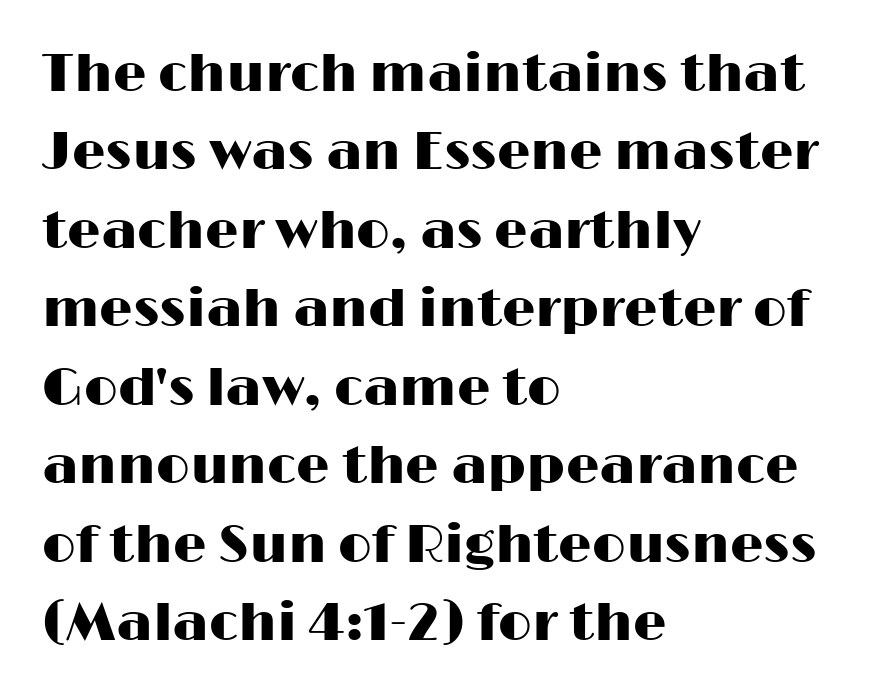
Q: Is the text italic (slanted)? A: No, it is upright.
Q: Is the typeface a serif or a sans-serif typeface? A: Sans-serif.
Q: Is the text underlined? A: No.
Q: How is the paragraph aligned? A: Left-aligned.
Q: Is the spacing between letters normal or unusually wide? A: Normal.
Q: Is the spacing between lines tight, normal or loose? A: Normal.
Q: Width (condensed, normal, or wide)? A: Wide.
Q: Stroke contrast? A: High.
Q: x-height? A: Medium.
Q: Monospaced? A: No.
